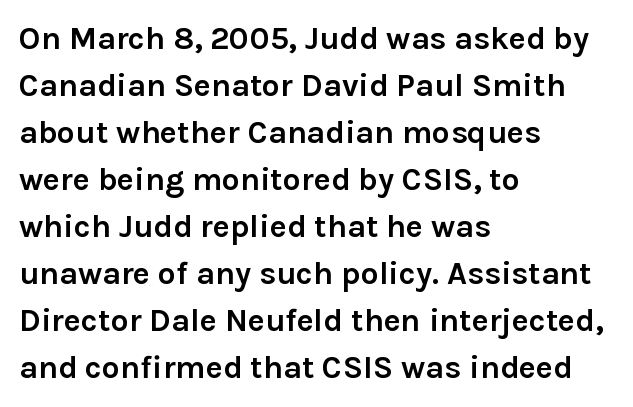
The image shows 32 px semibold sans-serif type, upright; set left-aligned, normal line spacing (1.47x), normal letter spacing, not underlined; low stroke contrast and a medium x-height.
